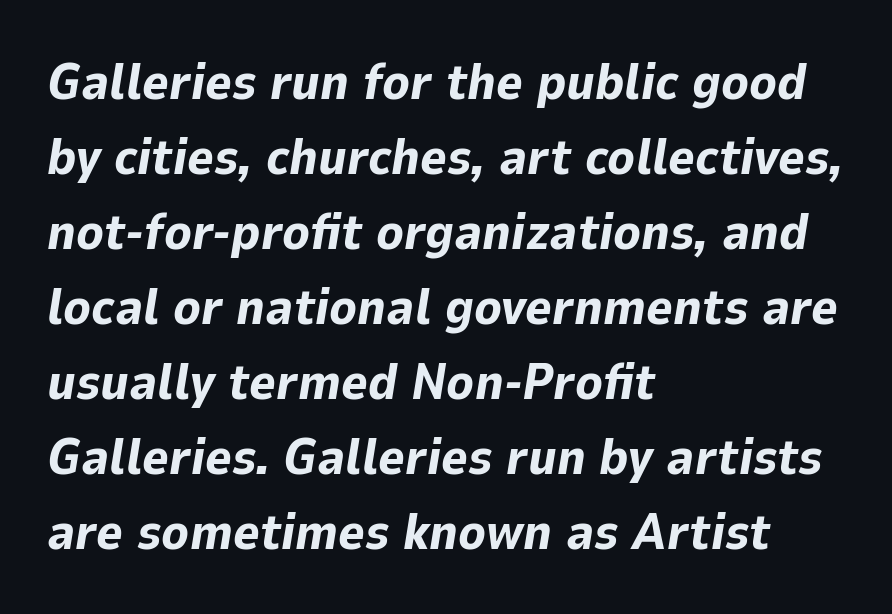
The image shows 51 px bold type, italic (leaning right); set left-aligned, normal line spacing (1.47x), normal letter spacing, not underlined; low stroke contrast and a medium x-height.
